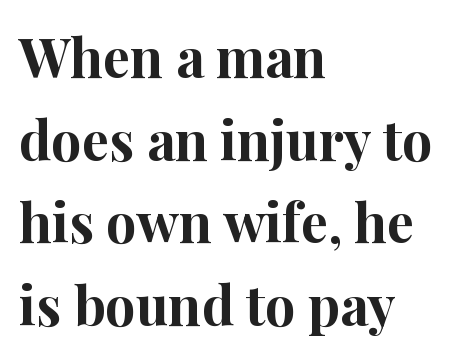
The image shows 54 px bold serif type, upright; set left-aligned, normal line spacing (1.53x), normal letter spacing, not underlined; high stroke contrast and a medium x-height.
